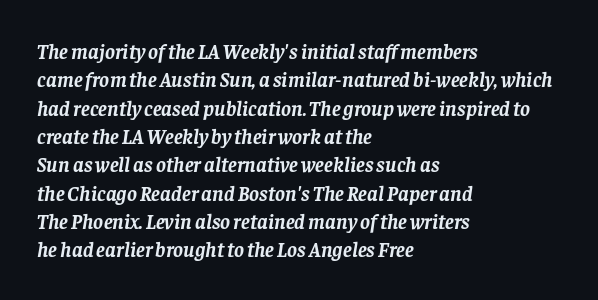
Q: Is the text bold? A: Yes.
Q: Is the text italic (slanted)? A: Yes, it leans right by about 8 degrees.
Q: Is the text underlined? A: No.
Q: How is the paragraph aligned? A: Left-aligned.
Q: Is the spacing between letters normal or unusually wide? A: Normal.
Q: Is the spacing between lines tight, normal or loose? A: Normal.
